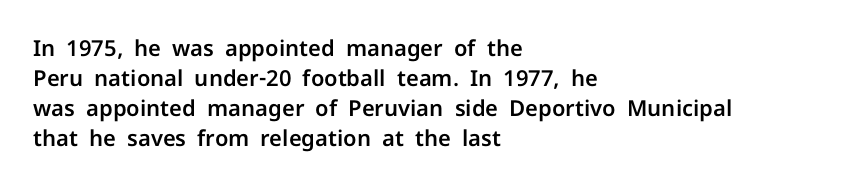
Q: Is the text italic (slanted)? A: No, it is upright.
Q: Is the text underlined? A: No.
Q: How is the paragraph aligned? A: Left-aligned.
Q: Is the spacing between letters normal or unusually wide? A: Normal.
Q: Is the spacing between lines tight, normal or loose? A: Normal.
